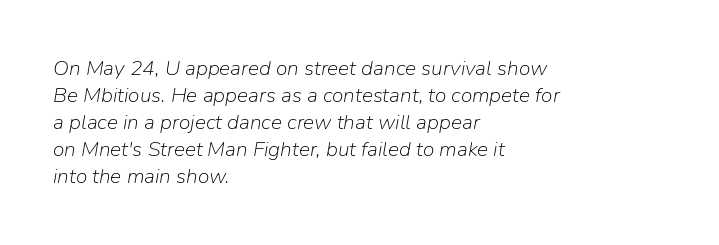
{"italic": "yes", "lean": "right", "slant_degrees": 9, "bold": "no", "underline": "no", "align": "left", "line_spacing": "normal", "line_spacing_ratio": 1.29, "letter_spacing": "normal", "letter_spacing_em": 0.0, "glyph_px": 21}
